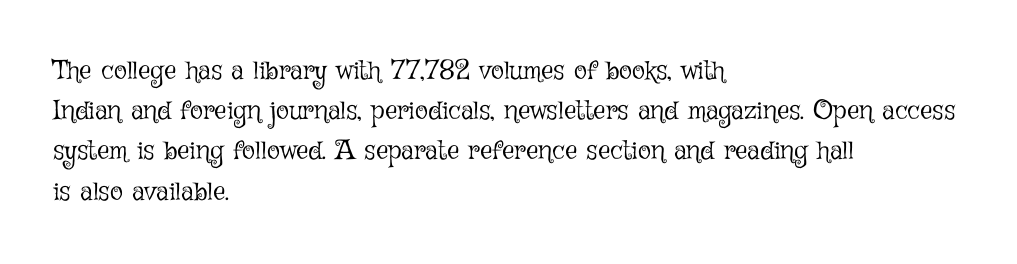
Q: Is the text bold? A: No.
Q: Is the text italic (slanted)? A: No, it is upright.
Q: Is the text underlined? A: No.
Q: How is the paragraph aligned? A: Left-aligned.
Q: Is the spacing between letters normal or unusually wide? A: Normal.
Q: Is the spacing between lines tight, normal or loose? A: Normal.
